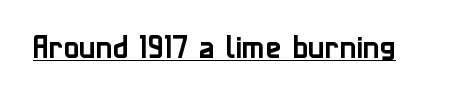
Posture: vertical. Is the letter spacing exaggerated? No — it looks like the ordinary default. These characters rest on top of a visible drawn line.
